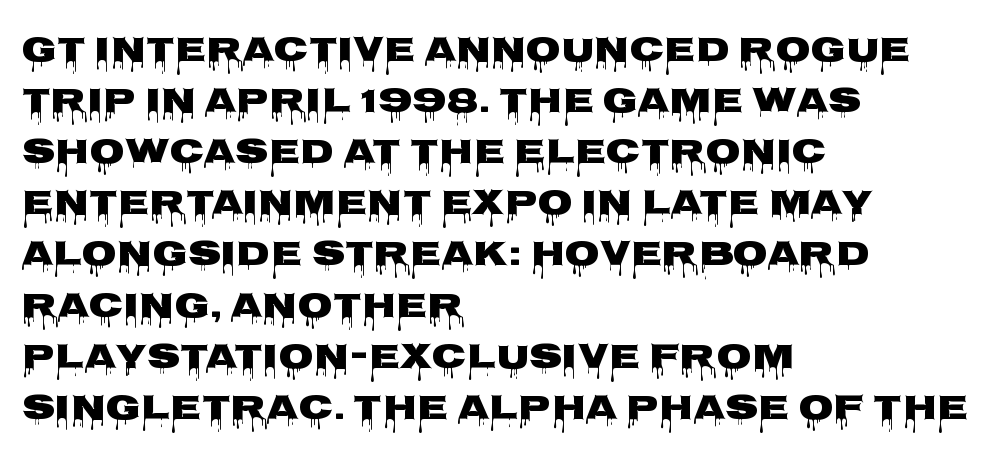
{"serif": "no", "italic": "no", "bold": "yes", "weight": "heavy", "width": "wide", "stroke_contrast": "low", "x_height": "large", "monospaced": "no", "underline": "no", "align": "left", "line_spacing": "normal", "line_spacing_ratio": 1.42, "letter_spacing": "normal", "letter_spacing_em": 0.0, "glyph_px": 36}
